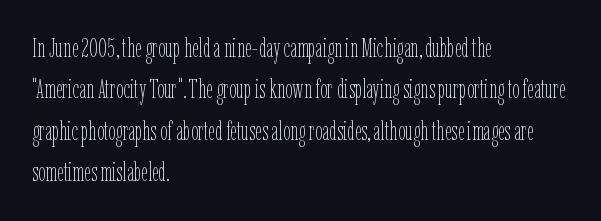
Each stroke keeps to a modest, everyday thickness or less. Whoever set this chose a conventional vertical rhythm. Caption: multi-line text, flush left, ragged right. Underlining? Definitely not there.
